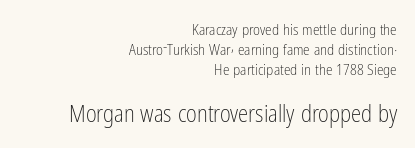
Decoration check: the copy has no underline. Inter-character spacing is left at the font's built-in metrics. Vertically, the passage feels balanced, rows spaced as you'd expect. The paragraph shown leans on its right margin. If you drew a line through each stem, it would be perfectly vertical. Ink coverage per letter is moderate at most.
